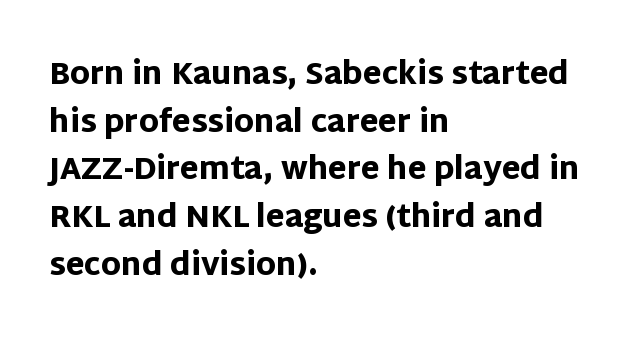
Q: Is the text bold? A: Yes.
Q: Is the text italic (slanted)? A: No, it is upright.
Q: Is the typeface a serif or a sans-serif typeface? A: Sans-serif.
Q: Is the text underlined? A: No.
Q: How is the paragraph aligned? A: Left-aligned.
Q: Is the spacing between letters normal or unusually wide? A: Normal.
Q: Is the spacing between lines tight, normal or loose? A: Normal.
Q: Width (condensed, normal, or wide)? A: Normal.
Q: Stroke contrast? A: Low.
Q: x-height? A: Large.
Q: Monospaced? A: No.
